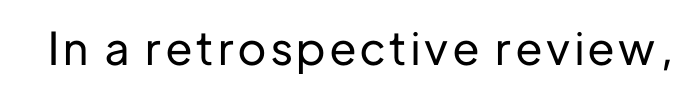
The image shows 45 px sans-serif type, upright; set not underlined; low stroke contrast and a medium x-height.
